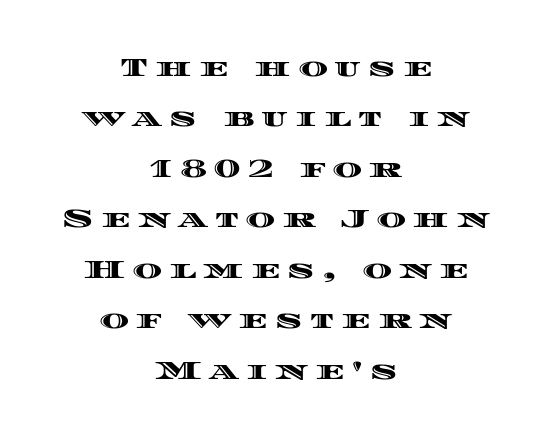
Interline gaps are noticeably wide in this sample. Italic? Not at all — the glyphs are vertical. In CSS terms this would be text-align: center. The glyphs are unaccompanied by any horizontal stroke below them. A typesetter would call this heavily tracked-out type.
